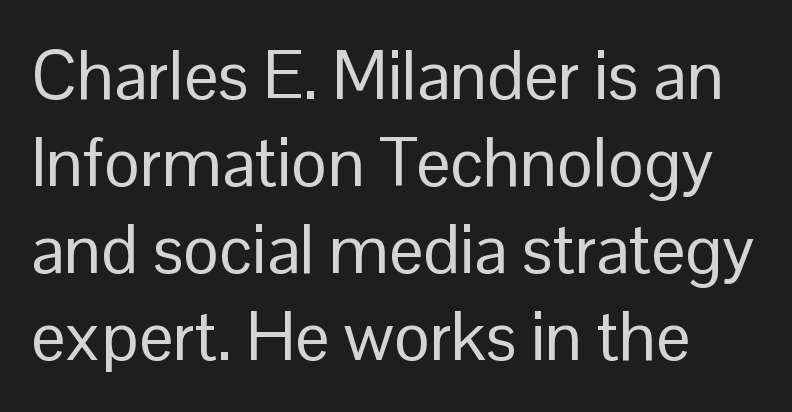
Stems and bowls with no extra thickness — not bold. The rendering shows plain stroke endings on the letterforms — a sans-serif design. This is the regular roman posture of the typeface. Only glyphs here, with clear space below each row. The vertical gap from one line to the next is medium.
